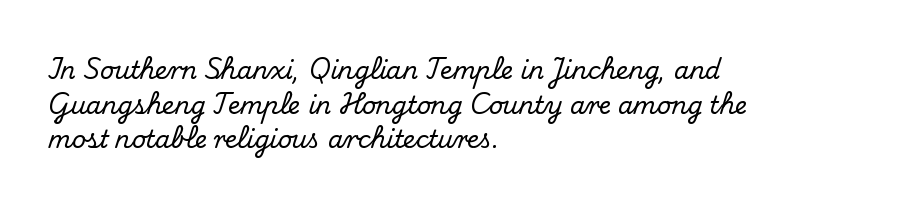
The image shows 24 px text type; set left-aligned, normal line spacing (1.44x), normal letter spacing, not underlined.
